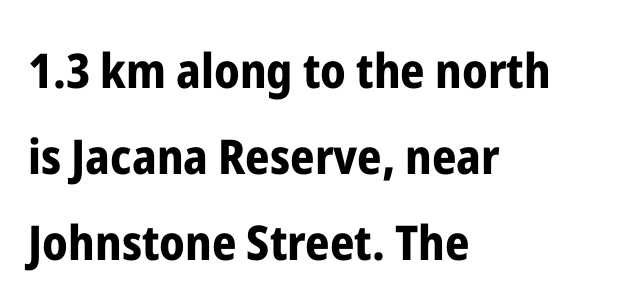
The image shows 48 px bold, condensed sans-serif type, upright; set left-aligned, line spacing 1.79x, normal letter spacing, not underlined; low stroke contrast and a medium x-height.
